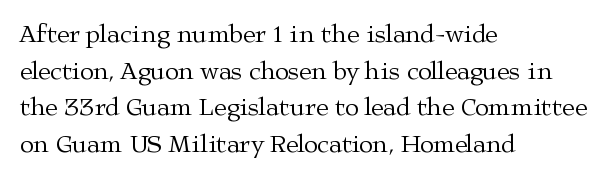
Q: Is the text bold? A: No.
Q: Is the text italic (slanted)? A: No, it is upright.
Q: Is the text underlined? A: No.
Q: How is the paragraph aligned? A: Left-aligned.
Q: Is the spacing between letters normal or unusually wide? A: Normal.
Q: Is the spacing between lines tight, normal or loose? A: Normal.
